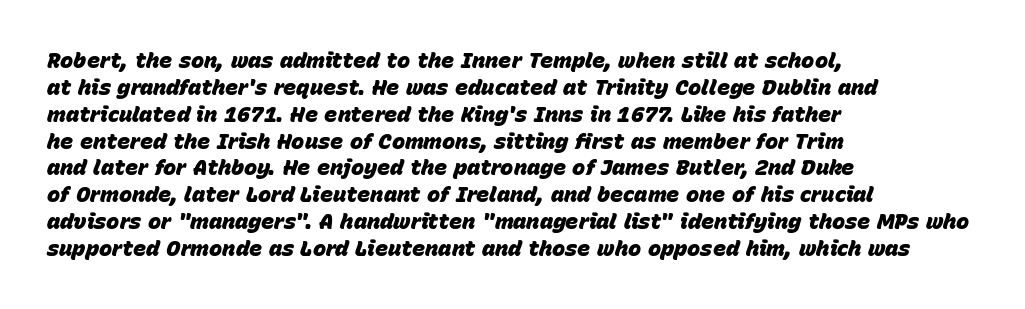
The image shows 22 px bold type, italic (leaning right); set left-aligned, line spacing 1.22x, normal letter spacing, not underlined.
